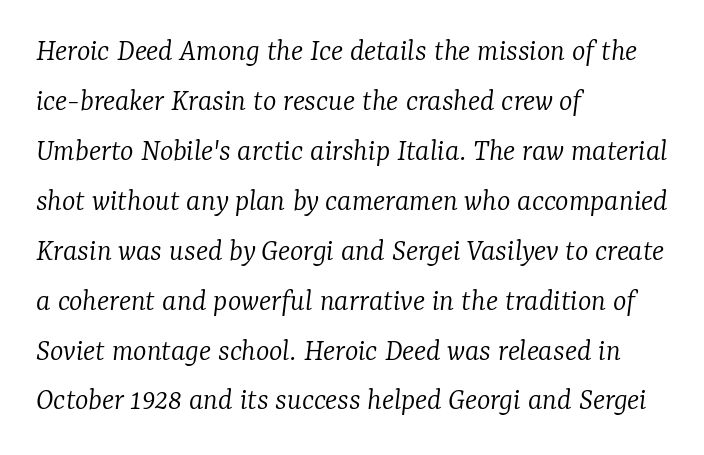
{"serif": "yes", "italic": "yes", "lean": "right", "slant_degrees": 7, "bold": "no", "weight": "light", "width": "normal", "stroke_contrast": "low", "x_height": "medium", "monospaced": "no", "underline": "no", "align": "left", "line_spacing": "normal", "line_spacing_ratio": 1.56, "letter_spacing": "normal", "letter_spacing_em": 0.0, "glyph_px": 32}
